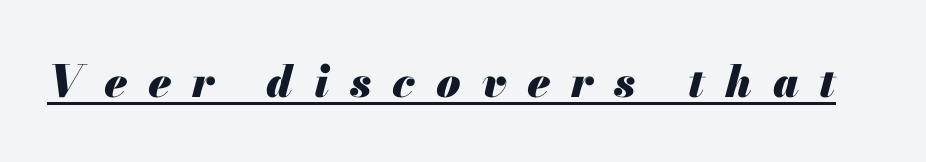
Q: Is the text bold? A: Yes.
Q: Is the text italic (slanted)? A: Yes, it leans right by about 13 degrees.
Q: Is the text underlined? A: Yes.
Q: Is the spacing between letters normal or unusually wide? A: Unusually wide.
Q: Width (condensed, normal, or wide)? A: Normal.
Q: Stroke contrast? A: Medium.
Q: x-height? A: Small.
Q: Monospaced? A: No.
